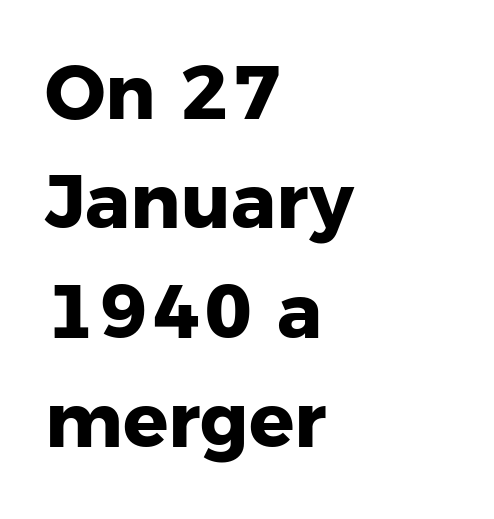
{"serif": "no", "italic": "no", "bold": "yes", "weight": "heavy", "width": "normal", "stroke_contrast": "low", "x_height": "medium", "monospaced": "no", "underline": "no", "align": "left", "line_spacing": "normal", "line_spacing_ratio": 1.46, "letter_spacing": "normal", "letter_spacing_em": 0.0, "glyph_px": 75}
